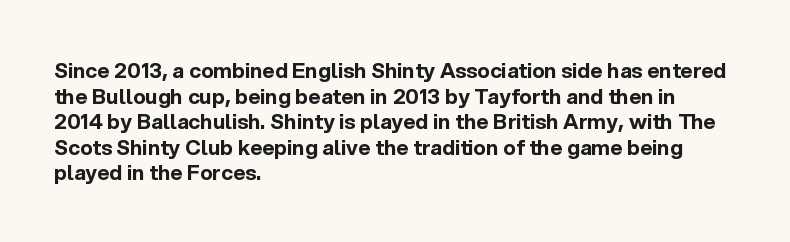
Is there any slant? The stems are plumb. The zone under the glyphs is completely vacant. Caption: bold face, heavy strokes. Each word holds together tightly as a unit, with standard inter-letter gaps. Does the copy run flush right? No — it runs flush left.
